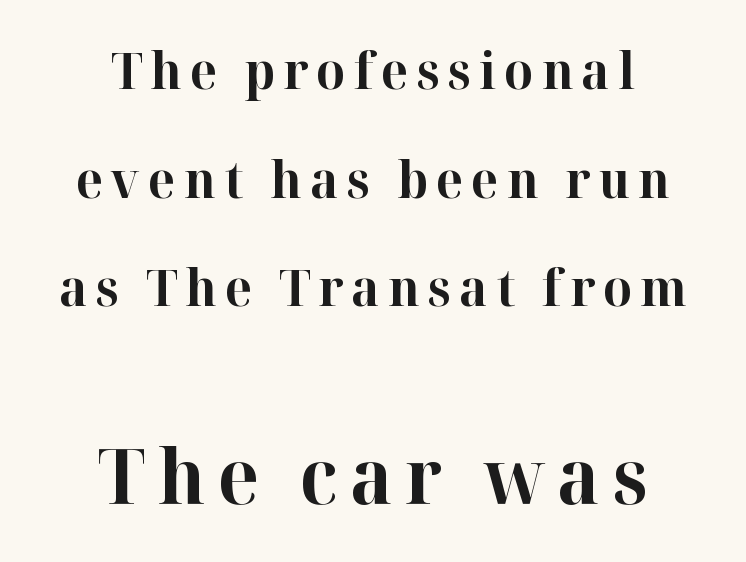
{"serif": "yes", "italic": "no", "bold": "yes", "weight": "bold", "width": "normal", "stroke_contrast": "high", "x_height": "medium", "monospaced": "no", "underline": "no", "align": "center", "line_spacing": "loose", "line_spacing_ratio": 2.13, "larger_block": "second", "size_ratio": 1.51, "glyph_px": 77}
